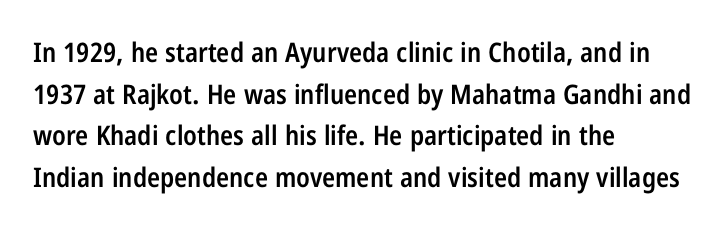
{"italic": "no", "bold": "semi", "underline": "no", "align": "left", "line_spacing": "normal", "line_spacing_ratio": 1.54, "letter_spacing": "normal", "letter_spacing_em": 0.0, "glyph_px": 27}
